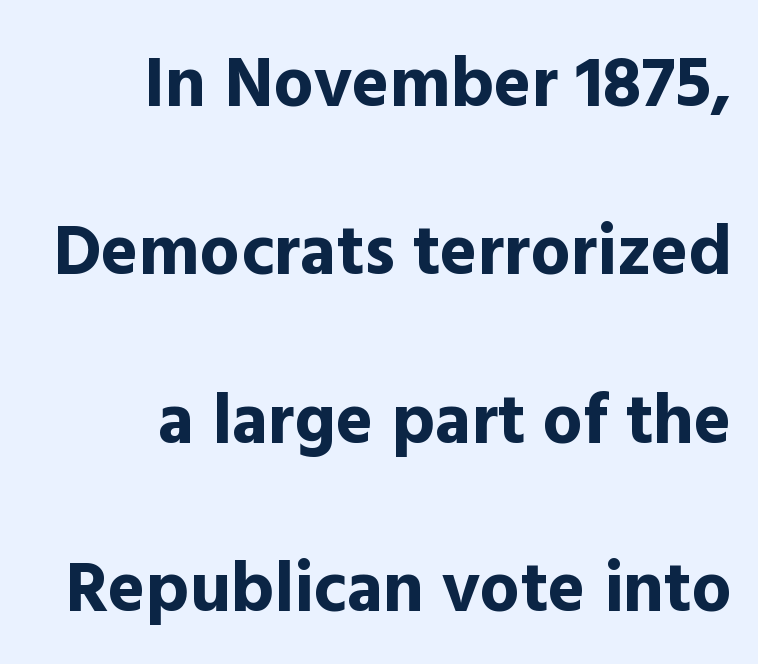
Q: Is the text bold? A: Yes.
Q: Is the text italic (slanted)? A: No, it is upright.
Q: Is the typeface a serif or a sans-serif typeface? A: Sans-serif.
Q: Is the text underlined? A: No.
Q: How is the paragraph aligned? A: Right-aligned.
Q: Is the spacing between letters normal or unusually wide? A: Normal.
Q: Is the spacing between lines tight, normal or loose? A: Loose.
Q: Width (condensed, normal, or wide)? A: Normal.
Q: x-height? A: Medium.
Q: Monospaced? A: No.
